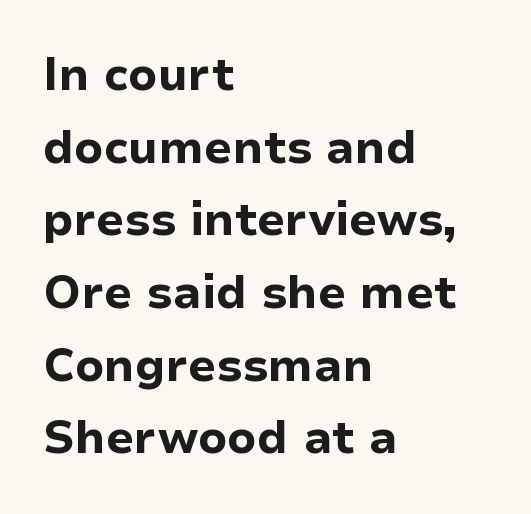
{"serif": "no", "italic": "no", "bold": "yes", "weight": "bold", "width": "normal", "stroke_contrast": "low", "x_height": "medium", "monospaced": "no", "underline": "no", "align": "left", "line_spacing": "normal", "line_spacing_ratio": 1.58, "letter_spacing": "normal", "letter_spacing_em": 0.0, "glyph_px": 46}
